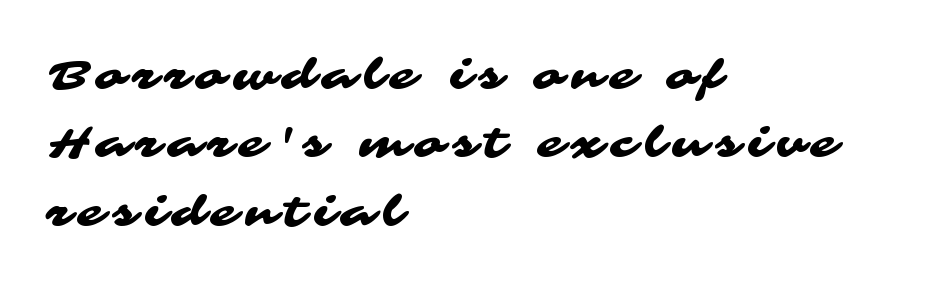
Is this a sans? Yes — the strokes have no serifs. Quick note: interline space is typical. The rendering uses natural spacing where letterforms have individual widths. The zone under the glyphs is completely vacant.
